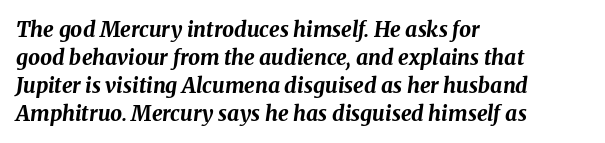
Notice how thick the strokes are: this is what a full bold looks like. This sample keeps an unexceptional amount of space between lines. Underlining? Definitely not there. Characters follow at the spacing the type designer built in. If you drew a ruler down the left edge, every line would touch it.
